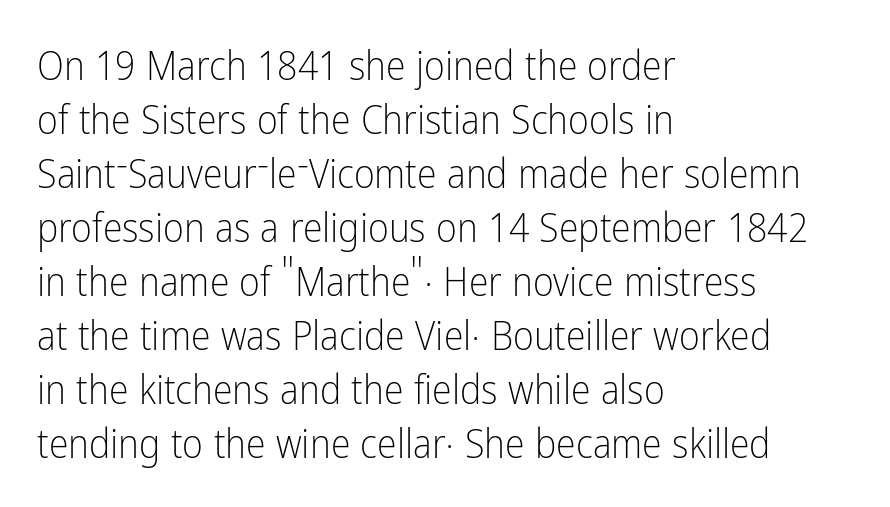
Q: Is the text bold? A: No.
Q: Is the text italic (slanted)? A: No, it is upright.
Q: Is the typeface a serif or a sans-serif typeface? A: Sans-serif.
Q: Is the text underlined? A: No.
Q: How is the paragraph aligned? A: Left-aligned.
Q: Is the spacing between letters normal or unusually wide? A: Normal.
Q: Is the spacing between lines tight, normal or loose? A: Normal.
Q: Width (condensed, normal, or wide)? A: Condensed.
Q: Stroke contrast? A: Low.
Q: x-height? A: Medium.
Q: Monospaced? A: No.
